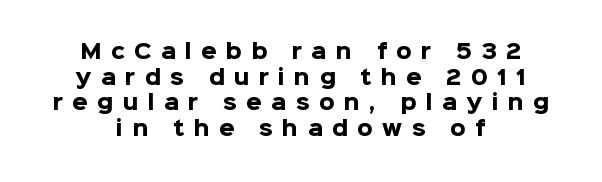
The image shows 20 px bold type, upright; set centered, normal line spacing (1.28x), unusually wide letter spacing (+0.46 em), not underlined.
